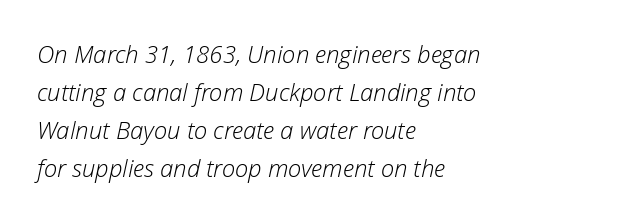
{"italic": "yes", "lean": "right", "slant_degrees": 12, "bold": "no", "underline": "no", "align": "left", "line_spacing": "normal", "line_spacing_ratio": 1.59, "letter_spacing": "normal", "letter_spacing_em": 0.0, "glyph_px": 24}
